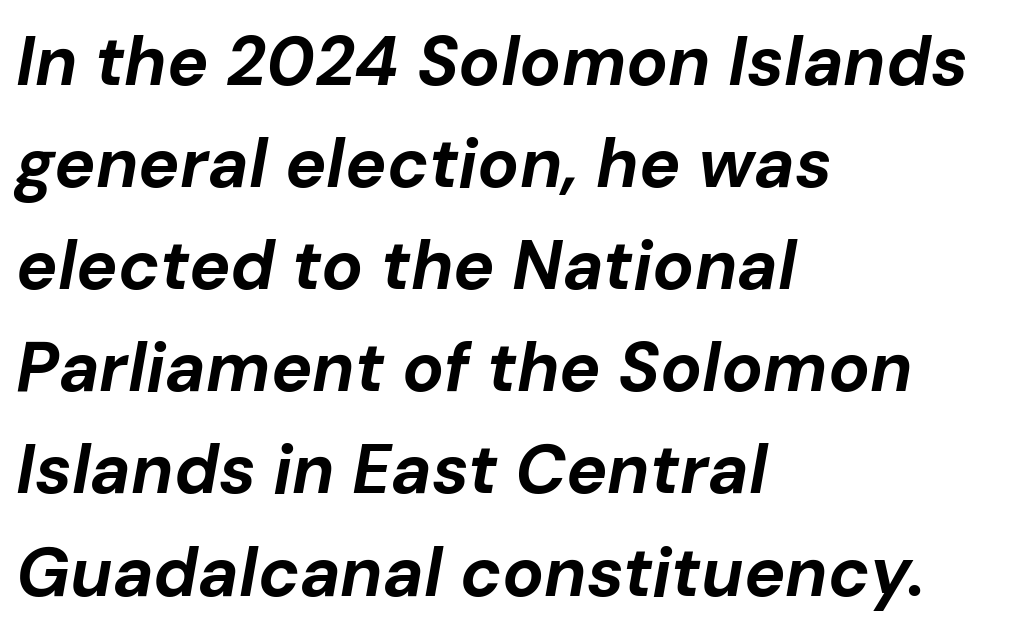
The image shows 69 px bold type, italic (leaning right); set left-aligned, normal line spacing (1.48x), normal letter spacing, not underlined; low stroke contrast and a medium x-height.
